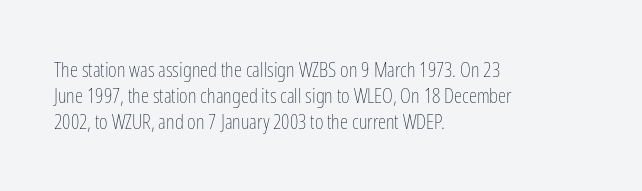
Q: Is the text bold? A: No.
Q: Is the text italic (slanted)? A: No, it is upright.
Q: Is the text underlined? A: No.
Q: How is the paragraph aligned? A: Left-aligned.
Q: Is the spacing between letters normal or unusually wide? A: Normal.
Q: Is the spacing between lines tight, normal or loose? A: Normal.
